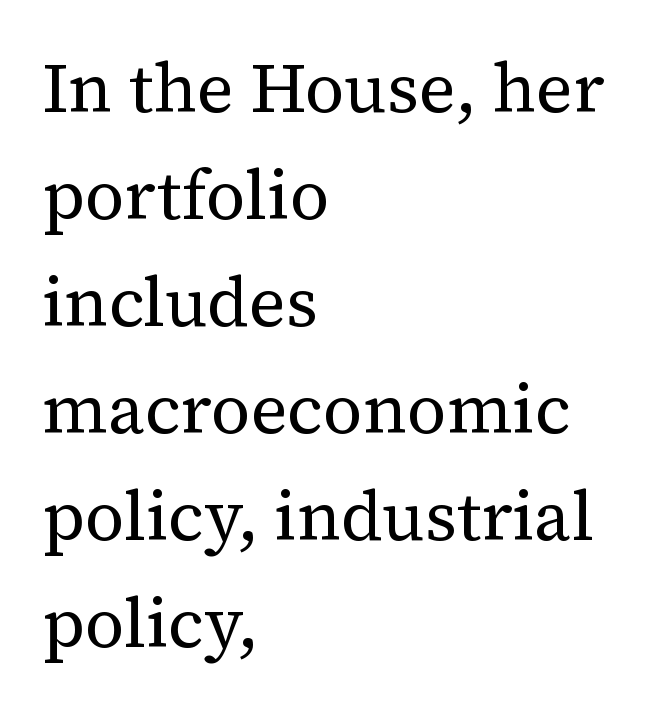
The image shows 70 px regular-weight serif type, upright; set left-aligned, normal line spacing (1.53x), normal letter spacing, not underlined; medium stroke contrast and a medium x-height.
